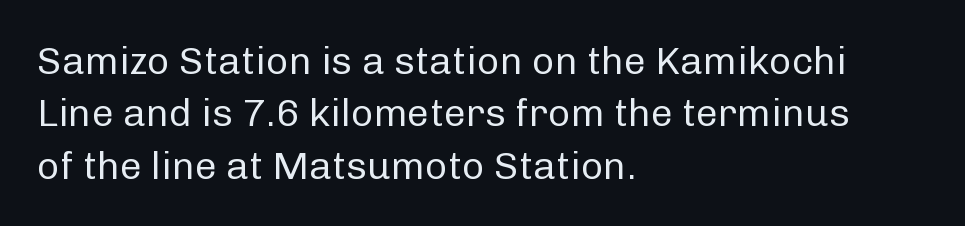
Q: Is the text bold? A: No.
Q: Is the text italic (slanted)? A: No, it is upright.
Q: Is the typeface a serif or a sans-serif typeface? A: Sans-serif.
Q: Is the text underlined? A: No.
Q: How is the paragraph aligned? A: Left-aligned.
Q: Is the spacing between letters normal or unusually wide? A: Normal.
Q: Is the spacing between lines tight, normal or loose? A: Normal.
Q: Width (condensed, normal, or wide)? A: Normal.
Q: Stroke contrast? A: Low.
Q: x-height? A: Medium.
Q: Monospaced? A: No.
